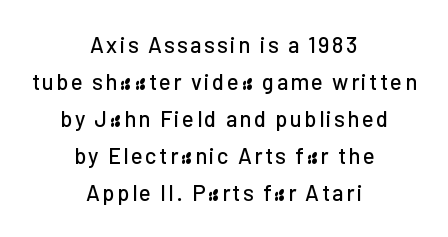
Q: Is the text italic (slanted)? A: No, it is upright.
Q: Is the text underlined? A: No.
Q: How is the paragraph aligned? A: Centered.
Q: Is the spacing between lines tight, normal or loose? A: Normal.
